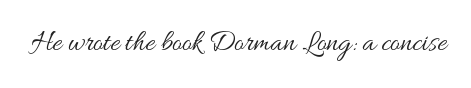
Note the varied advance widths — an 'i' is clearly narrower than an 'm'. Bold? No — there's no thickening of the strokes. Standard letterfit; no display-style spreading of the glyphs. Type without underlining.
